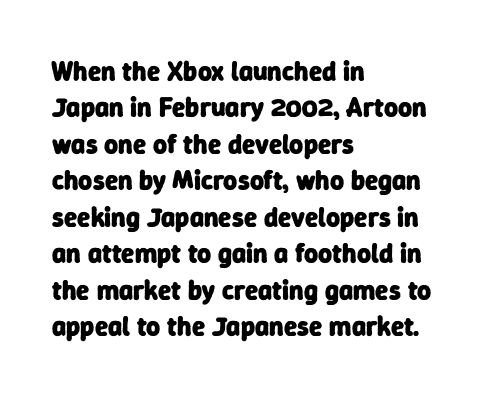
{"bold": "yes", "underline": "no", "align": "left", "line_spacing": "normal", "line_spacing_ratio": 1.35, "letter_spacing": "normal", "letter_spacing_em": 0.0, "glyph_px": 27}
